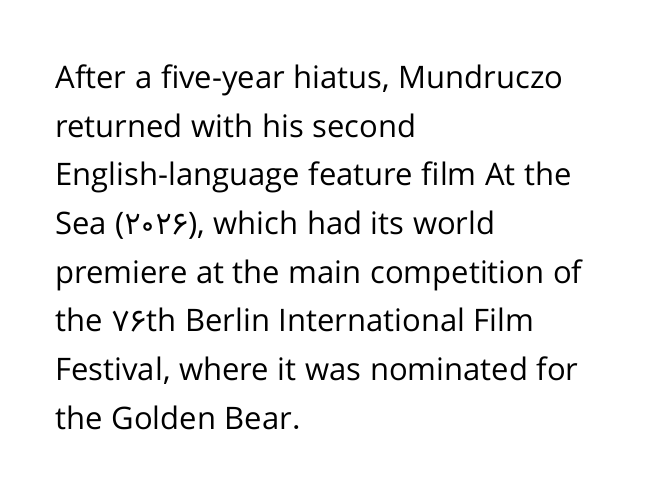
The image shows 31 px regular-weight sans-serif type, upright; set left-aligned, normal line spacing (1.57x), normal letter spacing, not underlined; low stroke contrast and a medium x-height.
